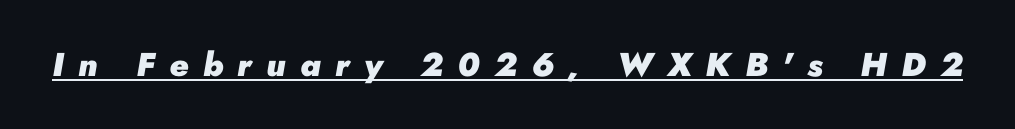
{"italic": "yes", "lean": "right", "slant_degrees": 10, "bold": "yes", "weight": "heavy", "width": "normal", "stroke_contrast": "low", "x_height": "small", "monospaced": "no", "underline": "yes", "letter_spacing": "wide", "letter_spacing_em": 0.43, "glyph_px": 33}
